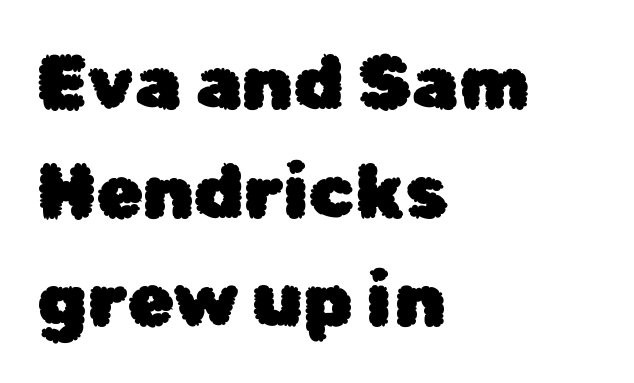
Type style note: lacks serifs. Do the characters align in a grid? No, the font is proportional. Where is the straight margin? On the left. No word sits above an underline. Compared with typical paragraphs, the rows here are spaced about the same.
